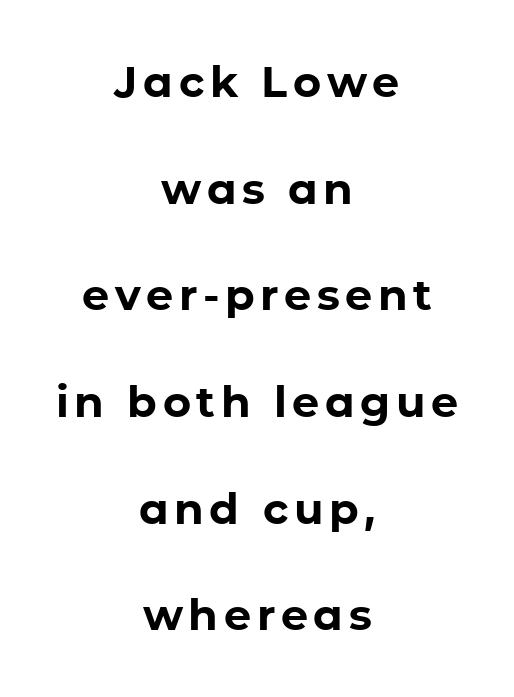
The image shows 43 px bold sans-serif type, upright; set centered, loose line spacing (2.48x), not underlined; low stroke contrast and a medium x-height.
